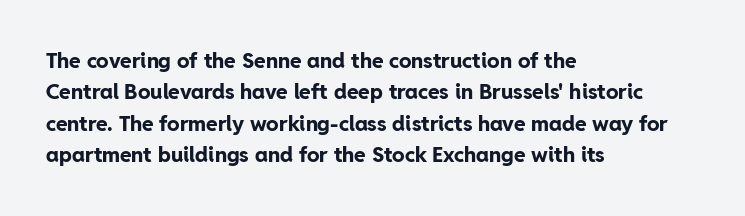
Q: Is the text bold? A: Yes.
Q: Is the text italic (slanted)? A: No, it is upright.
Q: Is the text underlined? A: No.
Q: How is the paragraph aligned? A: Left-aligned.
Q: Is the spacing between letters normal or unusually wide? A: Normal.
Q: Is the spacing between lines tight, normal or loose? A: Normal.
